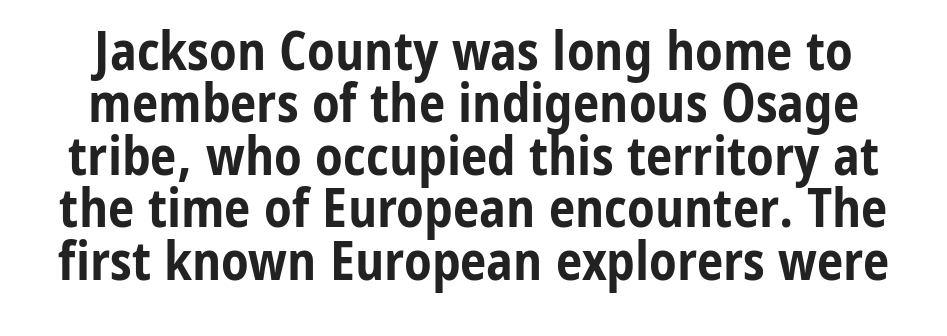
The image shows 53 px bold, condensed sans-serif type, upright; set tight line spacing (0.99x), normal letter spacing, not underlined; low stroke contrast and a medium x-height.
